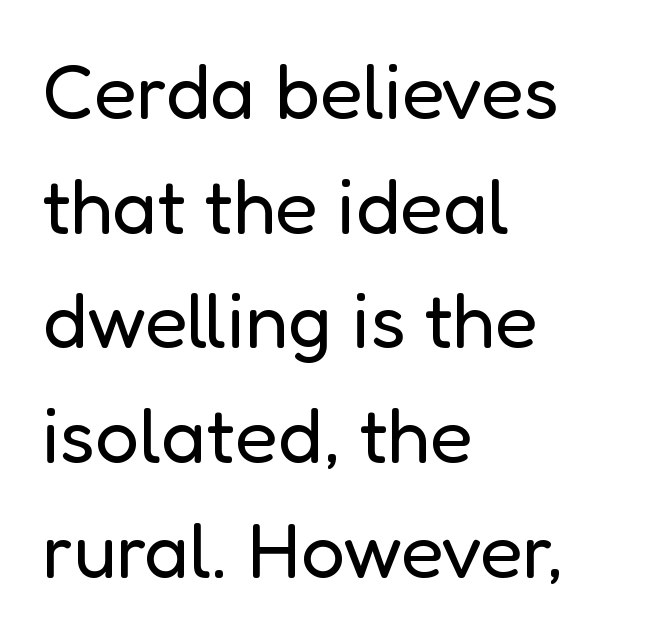
The rendering shows plain stroke endings on the letterforms — a sans-serif design. Type without underlining. Whoever set this chose a conventional vertical rhythm. In terms of letterspacing, this is plain default setting. This sample is left-justified, so line endings fall wherever the words run out.
